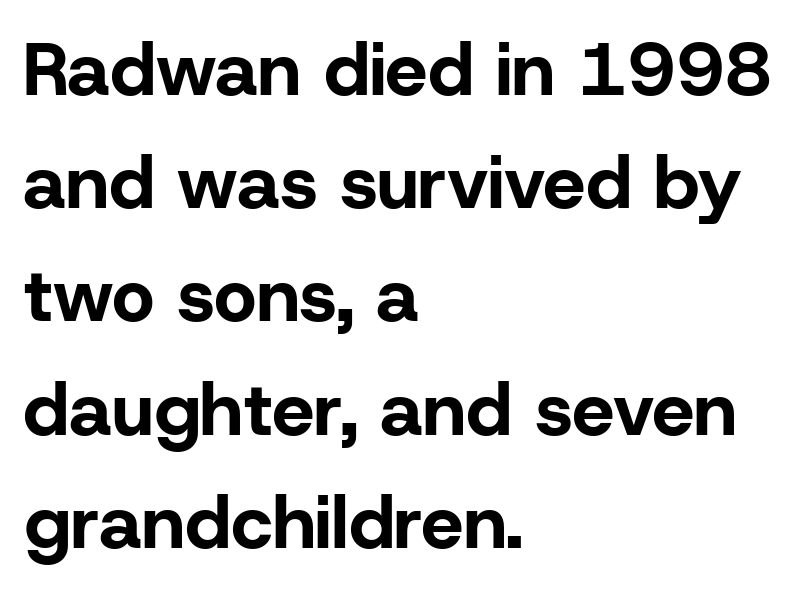
{"serif": "no", "italic": "no", "bold": "yes", "weight": "bold", "width": "normal", "stroke_contrast": "low", "x_height": "medium", "monospaced": "no", "underline": "no", "align": "left", "line_spacing": "normal", "line_spacing_ratio": 1.51, "letter_spacing": "normal", "letter_spacing_em": 0.0, "glyph_px": 75}
